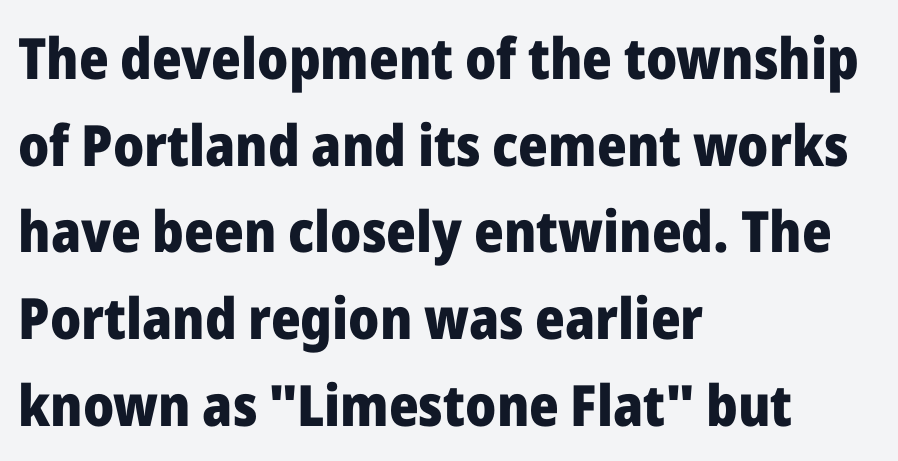
The glyphs have the mass of a bold cut. Words float on clear page, feet unadorned. Is there much room between lines? A standard amount, neither cramped nor airy. A roman cut, with each character standing at attention. Varying glyph widths throughout — classic text-font behaviour. Type style note: lacks serifs.
